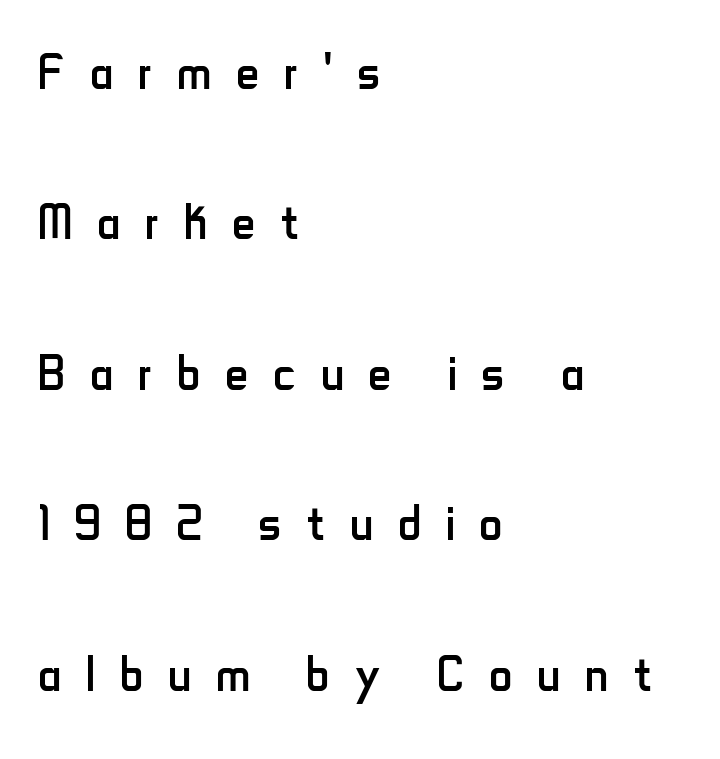
Q: Is the text bold? A: No.
Q: Is the text italic (slanted)? A: No, it is upright.
Q: Is the typeface a serif or a sans-serif typeface? A: Sans-serif.
Q: Is the text underlined? A: No.
Q: How is the paragraph aligned? A: Left-aligned.
Q: Is the spacing between letters normal or unusually wide? A: Unusually wide.
Q: Is the spacing between lines tight, normal or loose? A: Loose.
Q: Width (condensed, normal, or wide)? A: Condensed.
Q: Stroke contrast? A: Low.
Q: x-height? A: Small.
Q: Monospaced? A: No.
